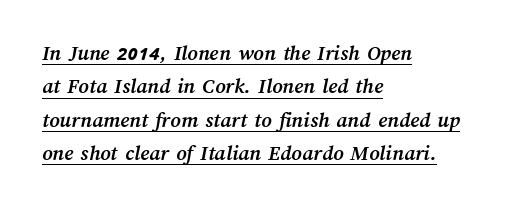
Q: Is the text bold? A: Yes.
Q: Is the text underlined? A: Yes.
Q: How is the paragraph aligned? A: Left-aligned.
Q: Is the spacing between letters normal or unusually wide? A: Normal.
Q: Is the spacing between lines tight, normal or loose? A: Normal.
